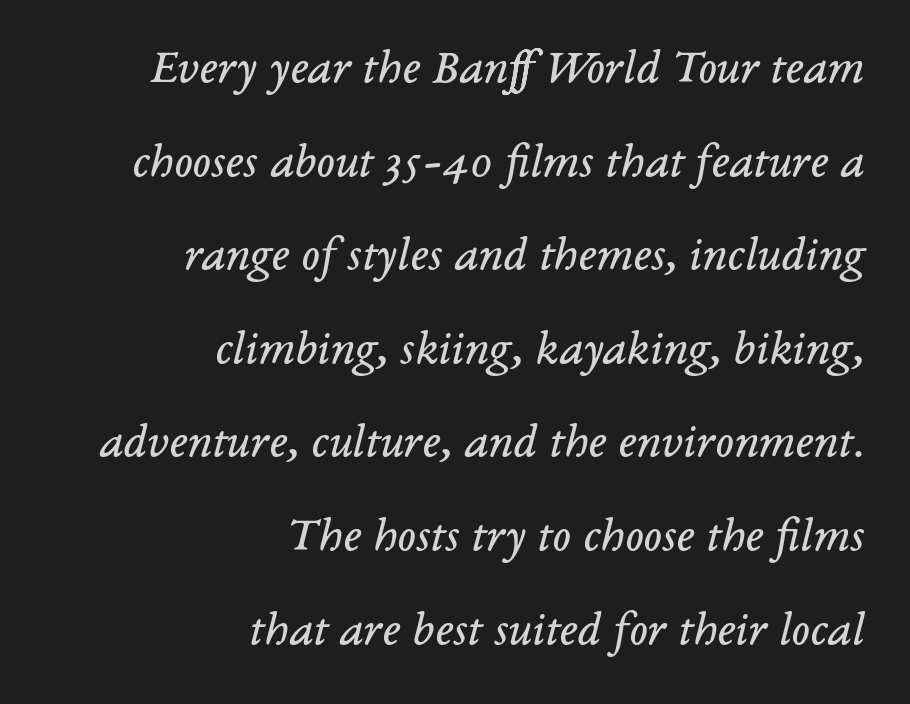
{"serif": "yes", "italic": "yes", "lean": "right", "slant_degrees": 14, "bold": "no", "weight": "regular", "width": "normal", "stroke_contrast": "low", "x_height": "medium", "monospaced": "no", "underline": "no", "align": "right", "line_spacing": "loose", "line_spacing_ratio": 1.91, "letter_spacing": "normal", "letter_spacing_em": 0.0, "glyph_px": 49}
